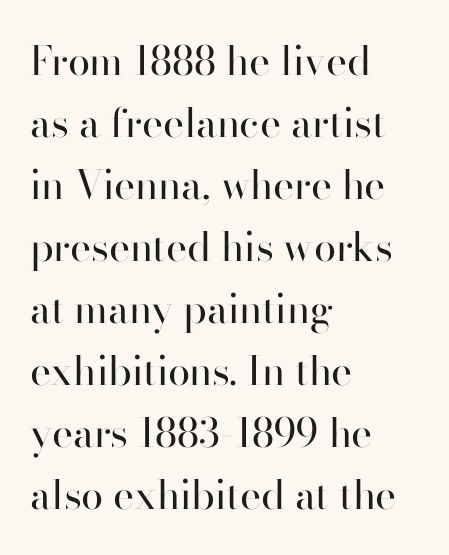
{"serif": "no", "italic": "no", "bold": "no", "weight": "regular", "width": "normal", "stroke_contrast": "high", "x_height": "small", "monospaced": "no", "underline": "no", "align": "left", "line_spacing": "normal", "line_spacing_ratio": 1.55, "letter_spacing": "normal", "letter_spacing_em": 0.0, "glyph_px": 40}
